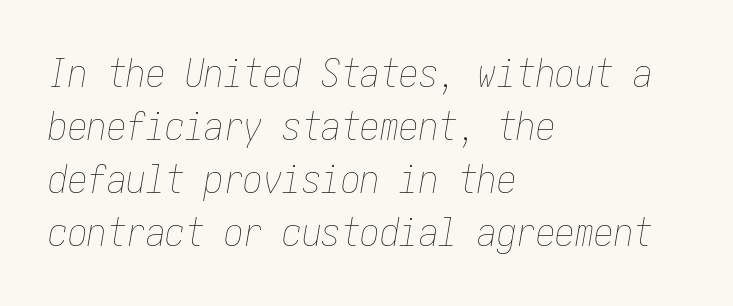
The image shows 39 px thin, condensed type, italic (leaning right); set left-aligned, normal line spacing (1.36x), normal letter spacing, not underlined; low stroke contrast and a medium x-height.
